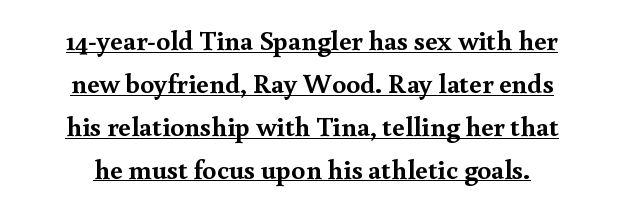
Weight: bold. The letters stand straight up with perfectly vertical stems. The tracking reads as untouched default to a designer's eye. A student would call this center alignment; a typographer would say set centered.
